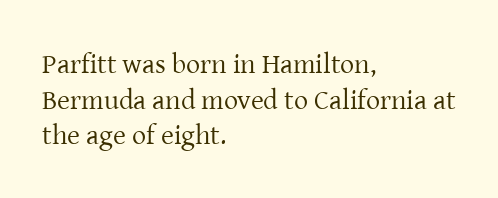
Q: Is the text bold? A: No.
Q: Is the text italic (slanted)? A: No, it is upright.
Q: Is the typeface a serif or a sans-serif typeface? A: Serif.
Q: Is the text underlined? A: No.
Q: How is the paragraph aligned? A: Left-aligned.
Q: Is the spacing between letters normal or unusually wide? A: Normal.
Q: Is the spacing between lines tight, normal or loose? A: Normal.
Q: Width (condensed, normal, or wide)? A: Normal.
Q: Stroke contrast? A: Low.
Q: x-height? A: Medium.
Q: Monospaced? A: No.
